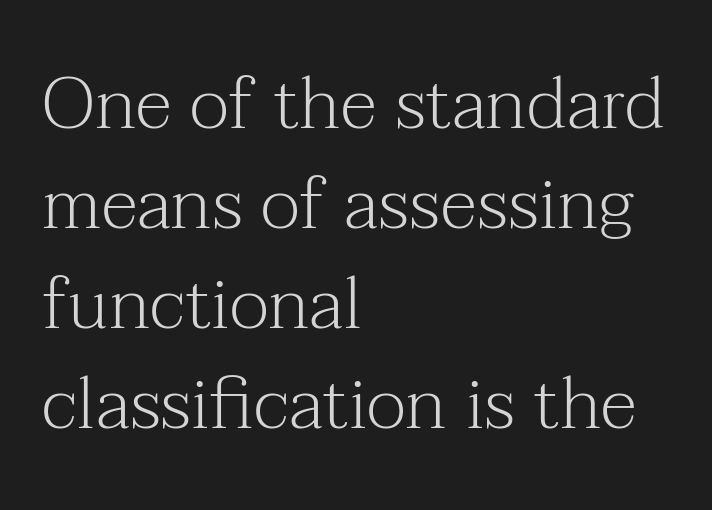
{"serif": "yes", "italic": "no", "bold": "no", "weight": "light", "width": "normal", "stroke_contrast": "medium", "x_height": "medium", "monospaced": "no", "underline": "no", "align": "left", "line_spacing": "normal", "line_spacing_ratio": 1.37, "letter_spacing": "normal", "letter_spacing_em": 0.0, "glyph_px": 73}
